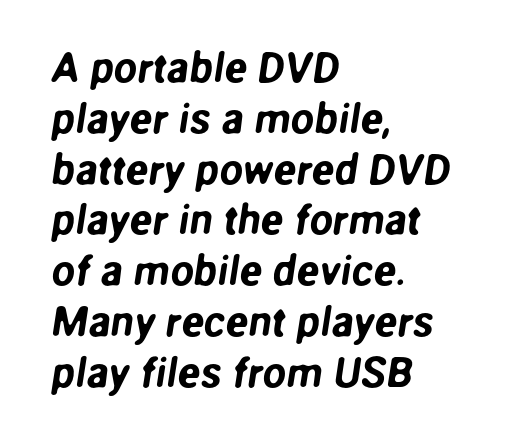
This rendering employs a face without finishing strokes, i.e., a sans-serif. The rendering uses natural spacing where letterforms have individual widths. In CSS terms this would be text-align: left. You could call the tracking neutral — neither tight nor loose.
